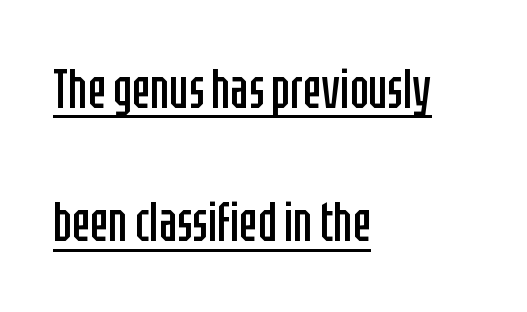
{"serif": "no", "italic": "no", "bold": "no", "weight": "regular", "width": "condensed", "stroke_contrast": "low", "x_height": "large", "monospaced": "no", "underline": "yes", "align": "left", "line_spacing": "loose", "line_spacing_ratio": 2.42, "letter_spacing": "normal", "letter_spacing_em": 0.0, "glyph_px": 55}
